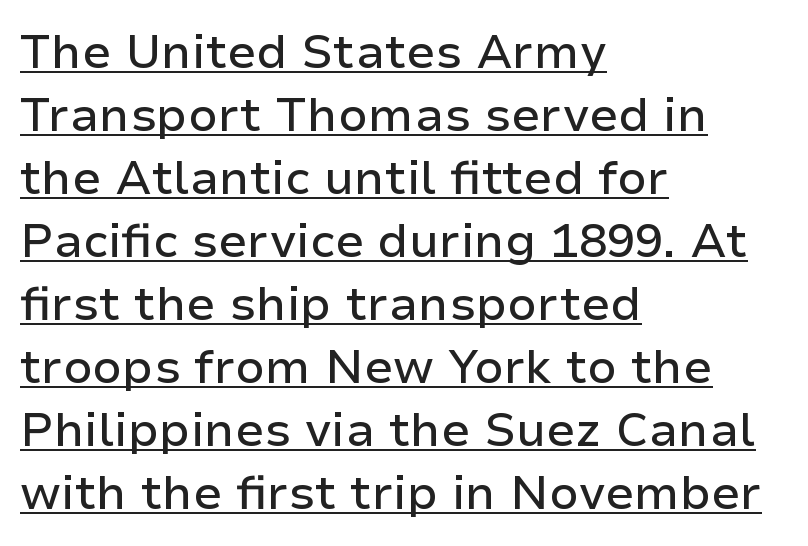
The image shows 47 px sans-serif type, upright; set left-aligned, normal line spacing (1.34x), normal letter spacing, underlined; low stroke contrast and a medium x-height.
